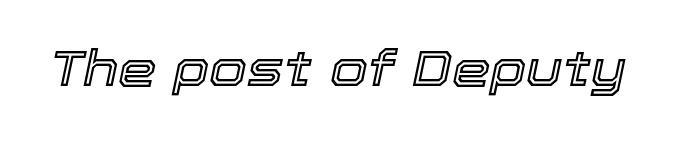
Varying glyph widths throughout — classic text-font behaviour. The face used here has a pronounced slope to its letters. This rendering leaves character spacing at its baseline value. The gap between lines stays unmarked.
